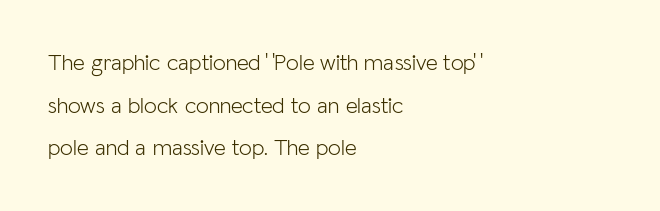
{"italic": "no", "bold": "no", "underline": "no", "align": "left", "line_spacing_ratio": 1.85, "letter_spacing": "normal", "letter_spacing_em": 0.0, "glyph_px": 23}
